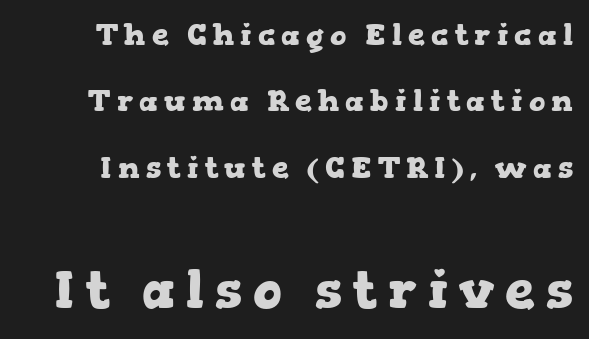
The image shows 53 px heavy, wide serif type, upright; set loose line spacing (2.21x), unusually wide letter spacing (+0.21 em), not underlined; the second (bottom) block is 1.77x larger; low stroke contrast and a medium x-height.
